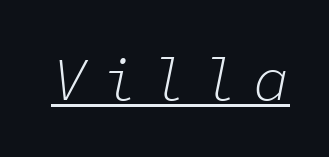
The image shows 60 px light type, italic (leaning right), monospaced; set unusually wide letter spacing (+0.24 em), underlined; low stroke contrast and a medium x-height.
